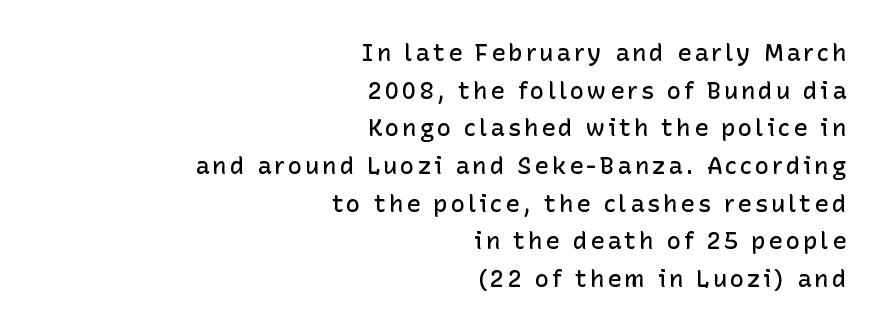
The image shows 24 px text type, upright; set right-aligned, normal line spacing (1.57x), not underlined.
